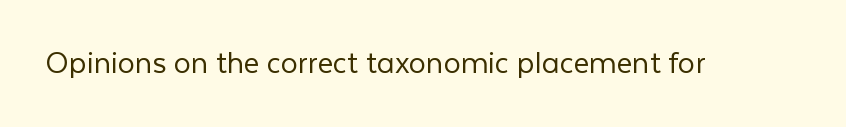
{"serif": "no", "italic": "no", "bold": "no", "weight": "light", "width": "normal", "stroke_contrast": "low", "x_height": "medium", "monospaced": "no", "underline": "no", "letter_spacing": "normal", "letter_spacing_em": 0.0, "glyph_px": 34}
